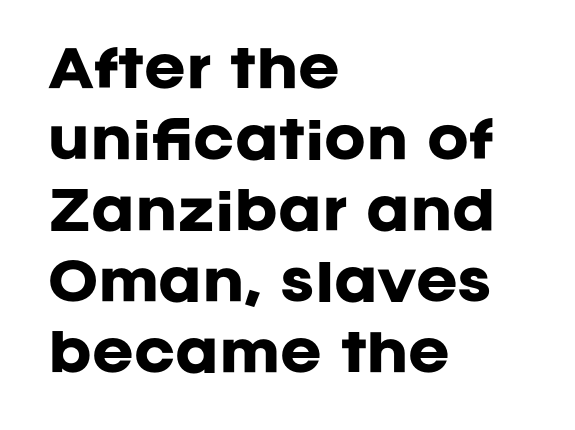
No word sits above an underline. The rendering shows plain stroke endings on the letterforms — a sans-serif design. Vertical spacing — default. Note the varied advance widths — an 'i' is clearly narrower than an 'm'. You'd pick this weight for a headline — it's a proper bold.
